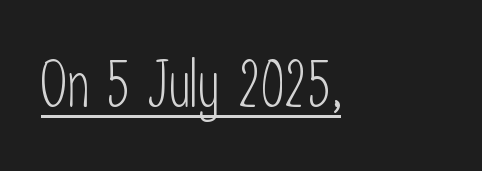
A quiet, ordinary-to-light weight characterises the typeface. The font family rendered here belongs to the sans-serif group. Posture: straight, roman, zero tilt. Does a line run under the words? Yes, clearly.
